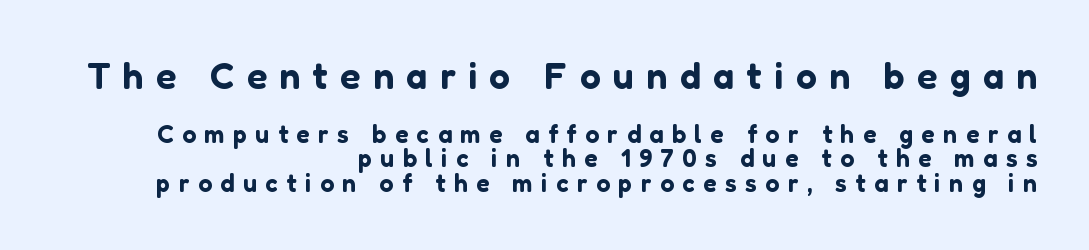
The image shows 37 px sans-serif type, upright; set right-aligned, tight line spacing (0.98x), unusually wide letter spacing (+0.34 em), not underlined; the first (top) block is 1.48x larger; low stroke contrast and a medium x-height.
